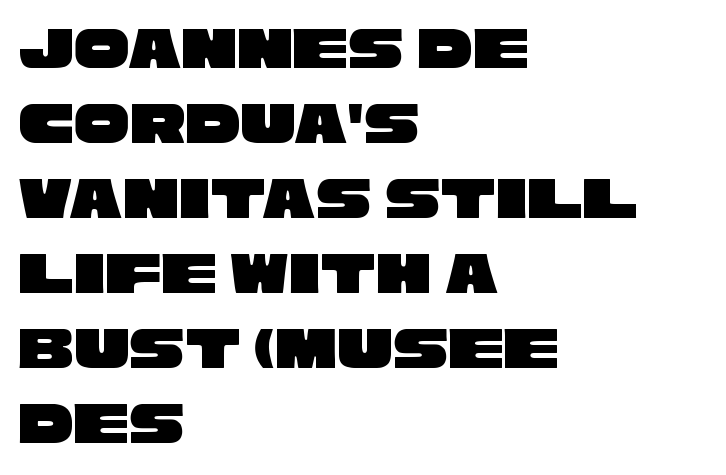
{"serif": "no", "width": "wide", "stroke_contrast": "low", "x_height": "large", "monospaced": "no", "underline": "no", "align": "left", "line_spacing_ratio": 1.21, "letter_spacing": "normal", "letter_spacing_em": 0.0, "glyph_px": 62}
